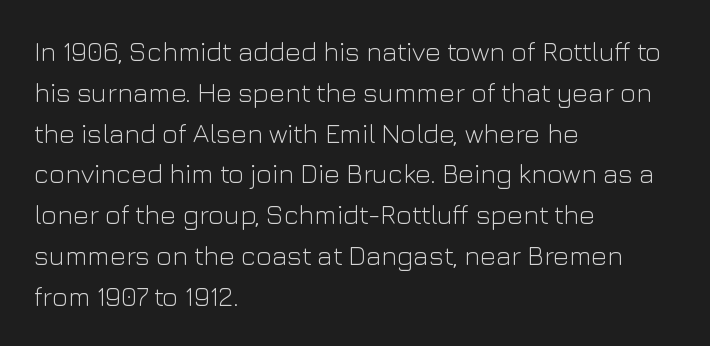
Q: Is the text bold? A: No.
Q: Is the text italic (slanted)? A: No, it is upright.
Q: Is the text underlined? A: No.
Q: How is the paragraph aligned? A: Left-aligned.
Q: Is the spacing between letters normal or unusually wide? A: Normal.
Q: Is the spacing between lines tight, normal or loose? A: Normal.
